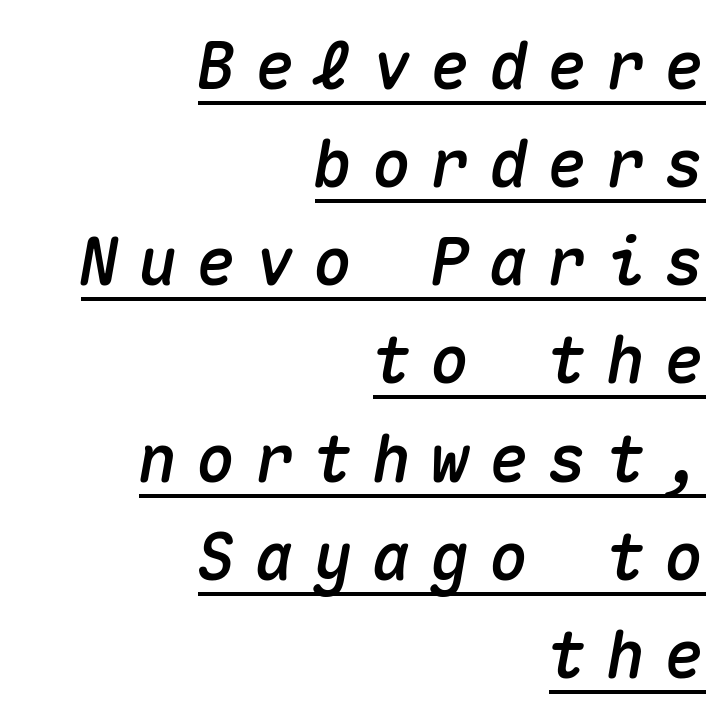
{"italic": "yes", "lean": "right", "slant_degrees": 10, "width": "normal", "stroke_contrast": "medium", "x_height": "medium", "monospaced": "yes", "underline": "yes", "align": "right", "line_spacing": "normal", "line_spacing_ratio": 1.51, "letter_spacing": "wide", "letter_spacing_em": 0.3, "glyph_px": 65}
